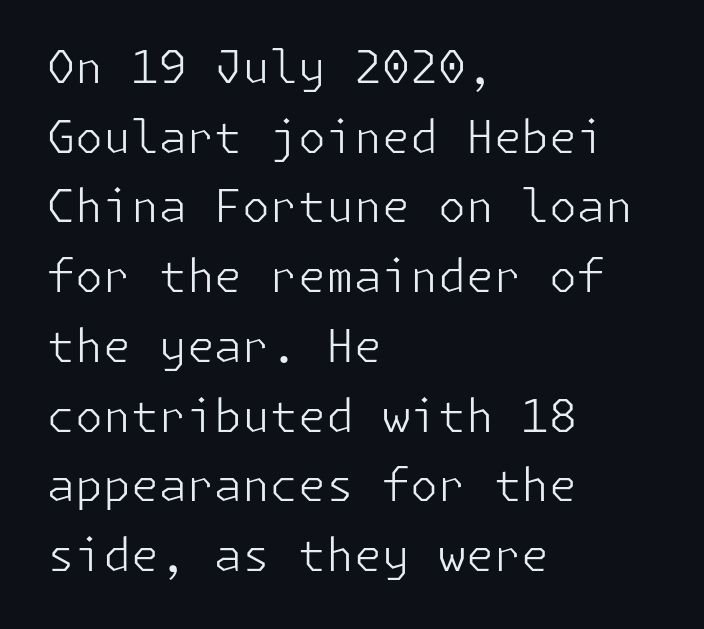
{"serif": "no", "italic": "no", "bold": "no", "weight": "light", "width": "normal", "stroke_contrast": "low", "x_height": "medium", "underline": "no", "align": "left", "line_spacing": "normal", "line_spacing_ratio": 1.55, "letter_spacing": "normal", "letter_spacing_em": 0.0, "glyph_px": 45}
